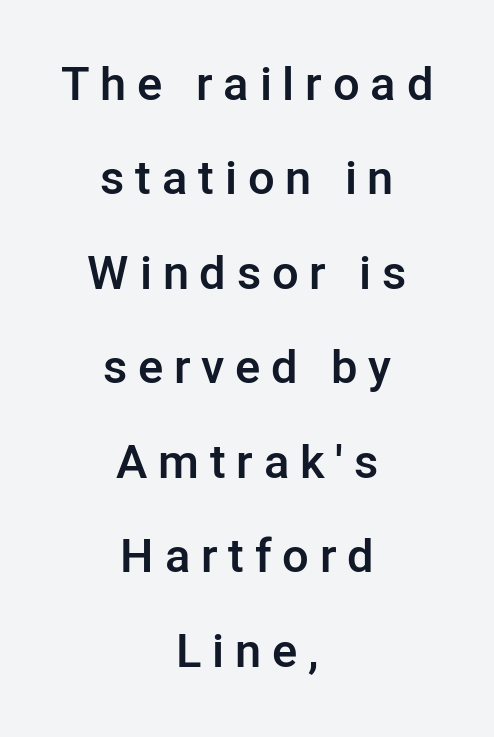
{"serif": "no", "italic": "no", "bold": "semi", "weight": "semibold", "width": "normal", "stroke_contrast": "low", "x_height": "medium", "monospaced": "no", "underline": "no", "align": "center", "line_spacing": "loose", "line_spacing_ratio": 2.01, "letter_spacing": "wide", "letter_spacing_em": 0.23, "glyph_px": 47}
